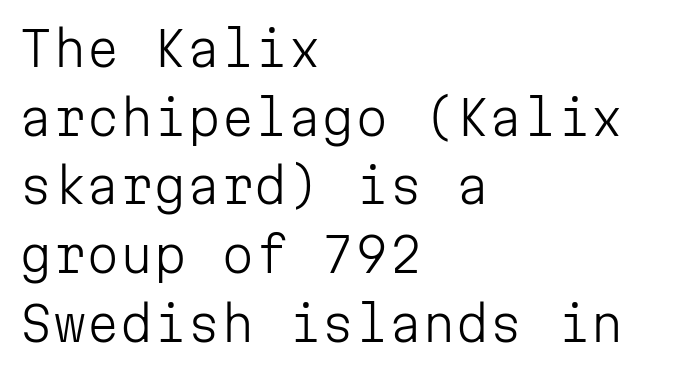
Q: Is the text bold? A: No.
Q: Is the text italic (slanted)? A: No, it is upright.
Q: Is the typeface a serif or a sans-serif typeface? A: Sans-serif.
Q: Is the text underlined? A: No.
Q: How is the paragraph aligned? A: Left-aligned.
Q: Is the spacing between letters normal or unusually wide? A: Normal.
Q: Is the spacing between lines tight, normal or loose? A: Normal.
Q: Width (condensed, normal, or wide)? A: Normal.
Q: Stroke contrast? A: Low.
Q: x-height? A: Medium.
Q: Monospaced? A: Yes.
